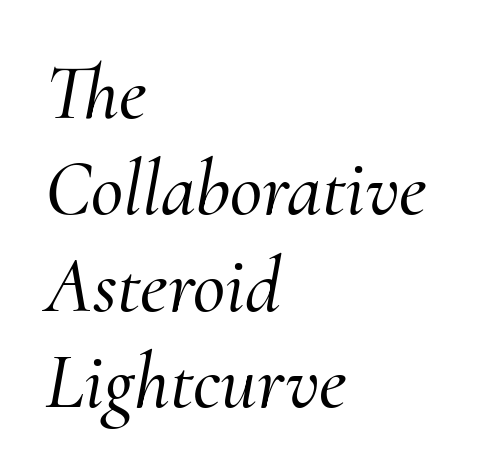
Q: Is the text italic (slanted)? A: Yes, it leans right by about 10 degrees.
Q: Is the typeface a serif or a sans-serif typeface? A: Serif.
Q: Is the text underlined? A: No.
Q: How is the paragraph aligned? A: Left-aligned.
Q: Is the spacing between letters normal or unusually wide? A: Normal.
Q: Width (condensed, normal, or wide)? A: Normal.
Q: Stroke contrast? A: Medium.
Q: x-height? A: Small.
Q: Monospaced? A: No.
